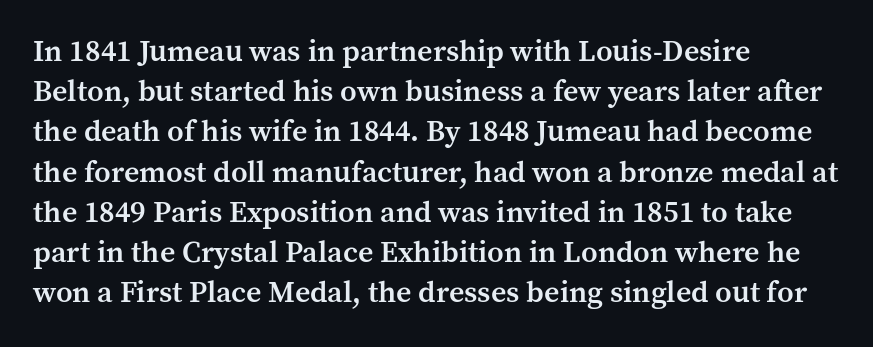
{"serif": "yes", "italic": "no", "bold": "semi", "weight": "semibold", "width": "normal", "stroke_contrast": "medium", "x_height": "medium", "monospaced": "no", "underline": "no", "align": "left", "line_spacing": "normal", "line_spacing_ratio": 1.34, "letter_spacing": "normal", "letter_spacing_em": 0.0, "glyph_px": 30}
